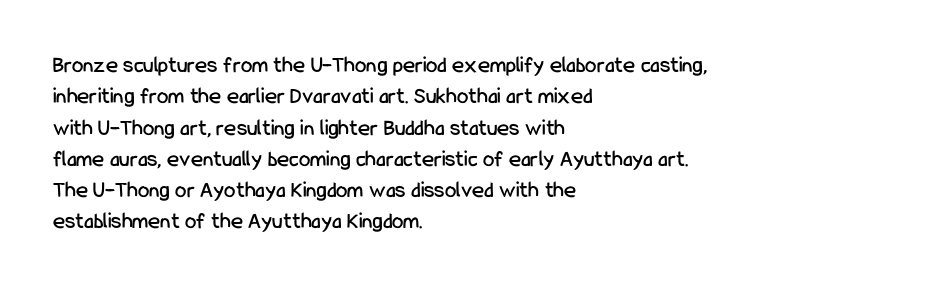
Q: Is the text italic (slanted)? A: No, it is upright.
Q: Is the text underlined? A: No.
Q: How is the paragraph aligned? A: Left-aligned.
Q: Is the spacing between letters normal or unusually wide? A: Normal.
Q: Is the spacing between lines tight, normal or loose? A: Normal.
